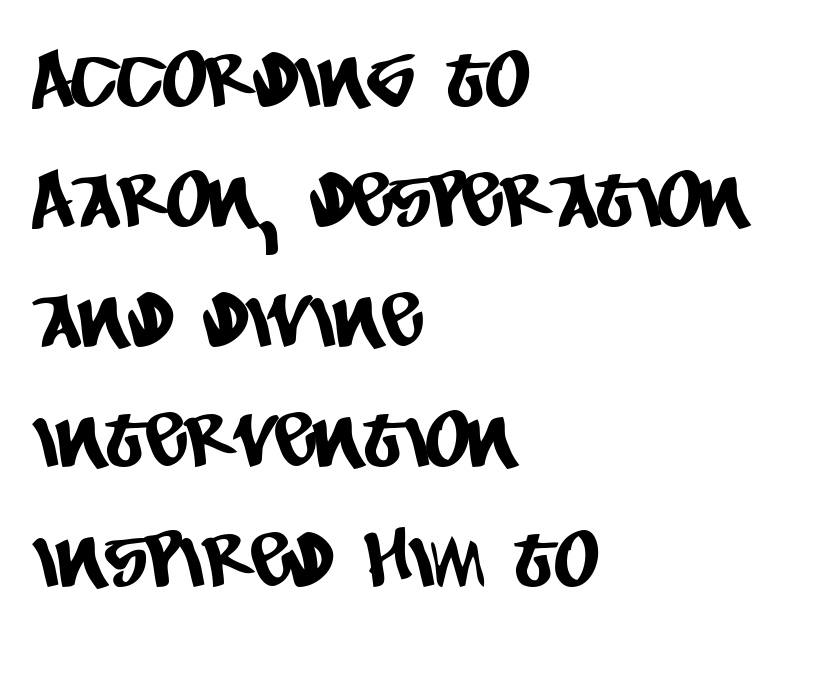
The image shows 76 px condensed sans-serif type; set left-aligned, normal line spacing (1.58x), normal letter spacing, not underlined; low stroke contrast and a large x-height.
